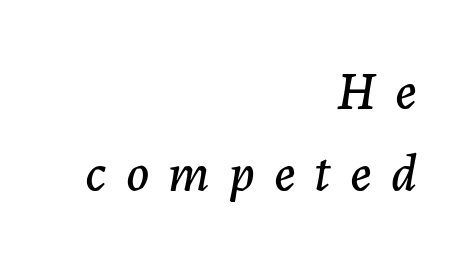
The strip under each line holds only bare page. What stands out about the letter spacing? Its width — letters are far apart. Honestly, the row spacing looks completely unremarkable. The lines are quadded right. An italicized treatment has been applied to the whole sample.
